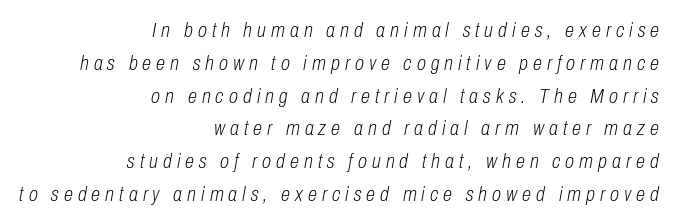
The axis of the letterforms is tilted away from vertical. Short and long lines alike share a common ending point at right. This reads as an unemphasized weight, regular at the heaviest. The string is rendered with underlining switched off. Substantial extra tracking has been applied to these lines.
